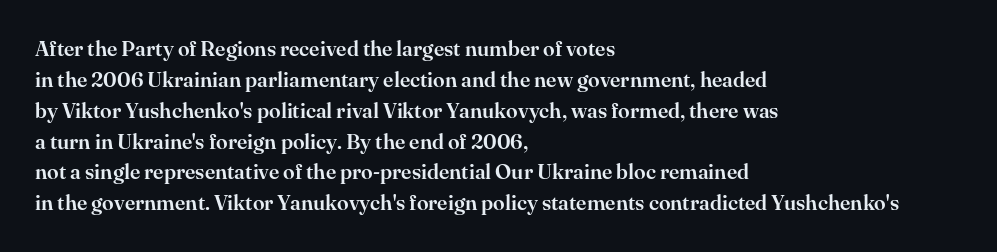
There is no visible air inserted between adjacent glyphs. Alignment: flush left. The words here are not underlined. The axis of the letterforms is exactly vertical. The designer left line spacing at the default.
